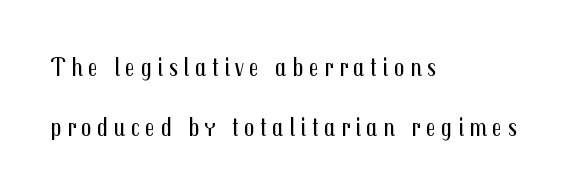
{"italic": "no", "bold": "no", "underline": "no", "align": "left", "line_spacing": "loose", "line_spacing_ratio": 2.31, "letter_spacing": "wide", "letter_spacing_em": 0.21, "glyph_px": 26}
